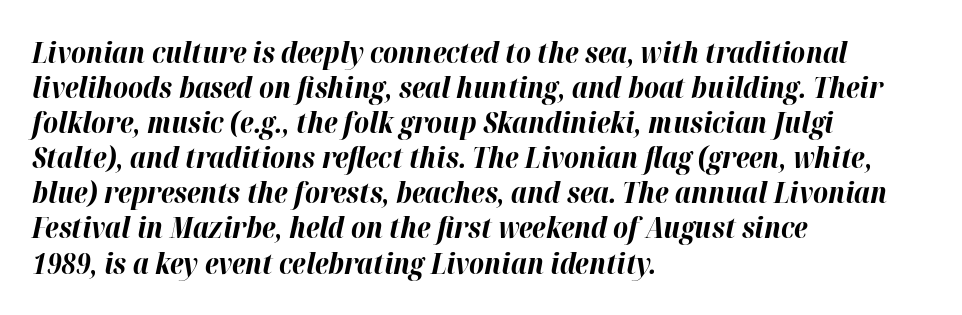
{"italic": "yes", "lean": "right", "slant_degrees": 12, "bold": "yes", "weight": "bold", "width": "normal", "stroke_contrast": "high", "x_height": "medium", "monospaced": "no", "underline": "no", "align": "left", "line_spacing_ratio": 1.21, "letter_spacing": "normal", "letter_spacing_em": 0.0, "glyph_px": 29}
